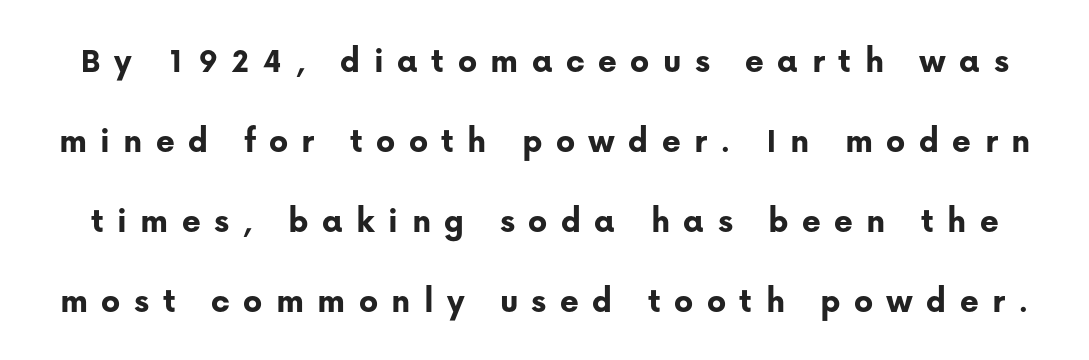
Q: Is the text bold? A: Yes.
Q: Is the text italic (slanted)? A: No, it is upright.
Q: Is the typeface a serif or a sans-serif typeface? A: Sans-serif.
Q: Is the text underlined? A: No.
Q: Is the spacing between letters normal or unusually wide? A: Unusually wide.
Q: Is the spacing between lines tight, normal or loose? A: Loose.
Q: Width (condensed, normal, or wide)? A: Normal.
Q: Stroke contrast? A: Low.
Q: x-height? A: Medium.
Q: Monospaced? A: No.
